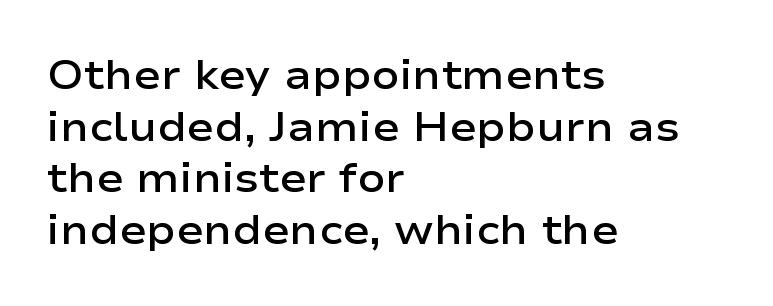
{"serif": "no", "italic": "no", "bold": "semi", "weight": "semibold", "width": "wide", "stroke_contrast": "low", "x_height": "medium", "monospaced": "no", "underline": "no", "align": "left", "line_spacing": "normal", "line_spacing_ratio": 1.26, "letter_spacing": "normal", "letter_spacing_em": 0.0, "glyph_px": 41}
